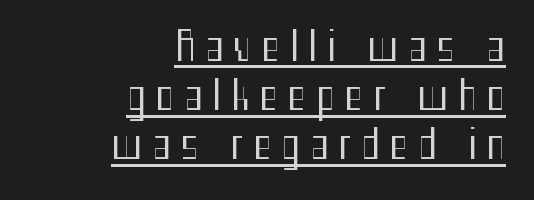
{"serif": "no", "italic": "no", "bold": "no", "weight": "regular", "width": "condensed", "stroke_contrast": "medium", "x_height": "medium", "monospaced": "no", "underline": "yes", "align": "right", "line_spacing_ratio": 1.23, "letter_spacing": "wide", "letter_spacing_em": 0.24, "glyph_px": 40}
